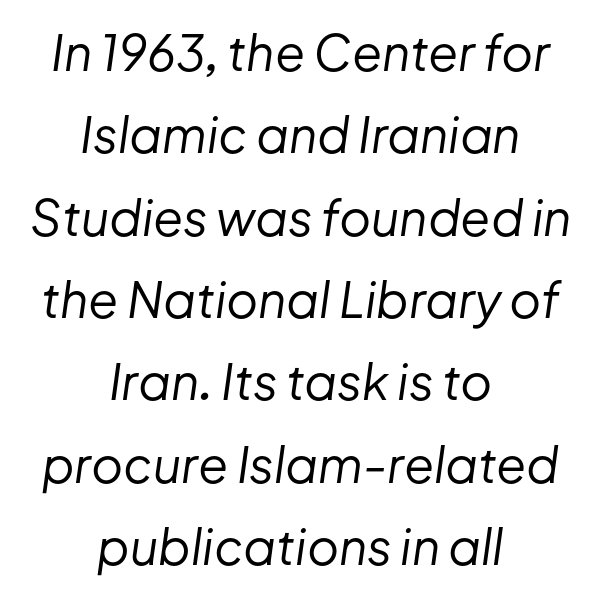
Q: Is the text bold? A: No.
Q: Is the text italic (slanted)? A: Yes, it leans right by about 8 degrees.
Q: Is the text underlined? A: No.
Q: How is the paragraph aligned? A: Centered.
Q: Is the spacing between letters normal or unusually wide? A: Normal.
Q: Is the spacing between lines tight, normal or loose? A: Normal.
Q: Width (condensed, normal, or wide)? A: Normal.
Q: Stroke contrast? A: Low.
Q: x-height? A: Medium.
Q: Monospaced? A: No.
